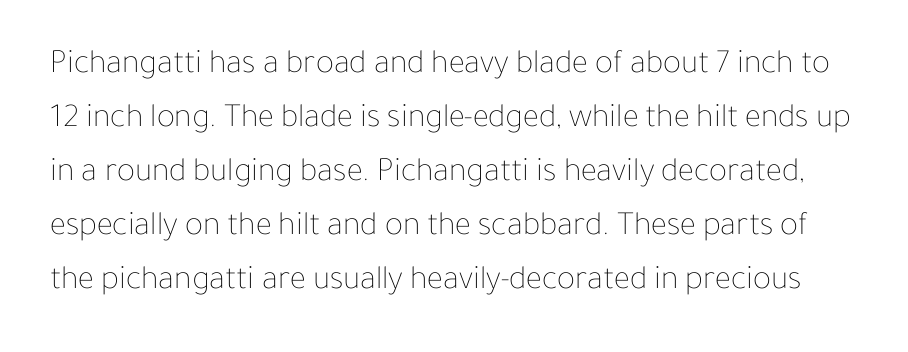
Q: Is the text bold? A: No.
Q: Is the text italic (slanted)? A: No, it is upright.
Q: Is the text underlined? A: No.
Q: Is the spacing between letters normal or unusually wide? A: Normal.
Q: Is the spacing between lines tight, normal or loose? A: Normal.
Q: Width (condensed, normal, or wide)? A: Normal.
Q: Stroke contrast? A: Low.
Q: x-height? A: Medium.
Q: Monospaced? A: No.
